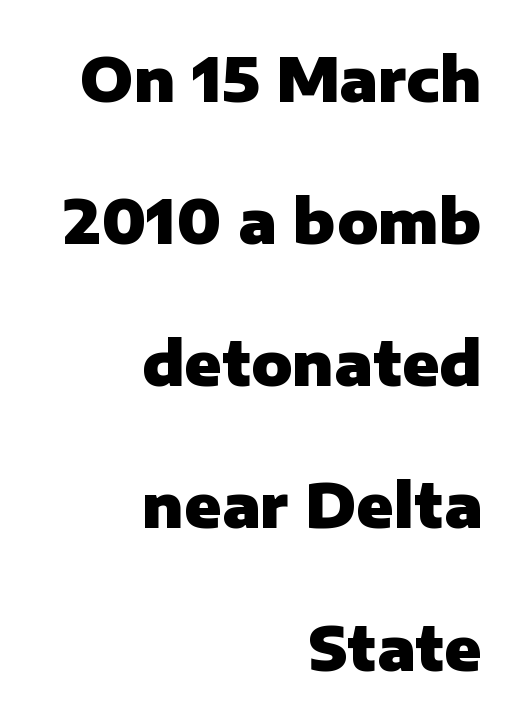
{"serif": "no", "italic": "no", "bold": "yes", "weight": "heavy", "width": "normal", "stroke_contrast": "low", "x_height": "medium", "monospaced": "no", "underline": "no", "align": "right", "line_spacing": "loose", "line_spacing_ratio": 2.33, "letter_spacing": "normal", "letter_spacing_em": 0.0, "glyph_px": 61}
